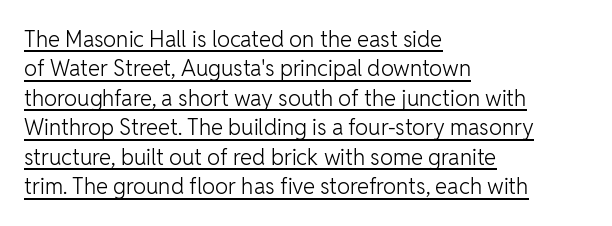
The image shows 22 px text type, upright; set left-aligned, normal line spacing (1.34x), normal letter spacing, underlined.
